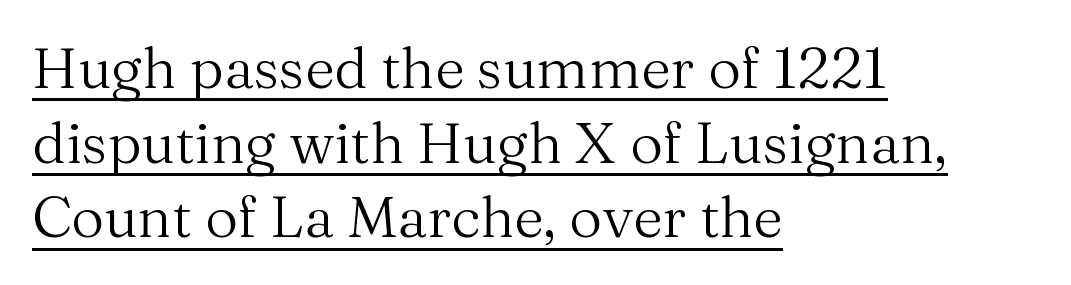
Q: Is the text bold? A: No.
Q: Is the text italic (slanted)? A: No, it is upright.
Q: Is the typeface a serif or a sans-serif typeface? A: Serif.
Q: Is the text underlined? A: Yes.
Q: How is the paragraph aligned? A: Left-aligned.
Q: Is the spacing between letters normal or unusually wide? A: Normal.
Q: Is the spacing between lines tight, normal or loose? A: Normal.
Q: Width (condensed, normal, or wide)? A: Normal.
Q: Stroke contrast? A: Medium.
Q: x-height? A: Medium.
Q: Monospaced? A: No.
